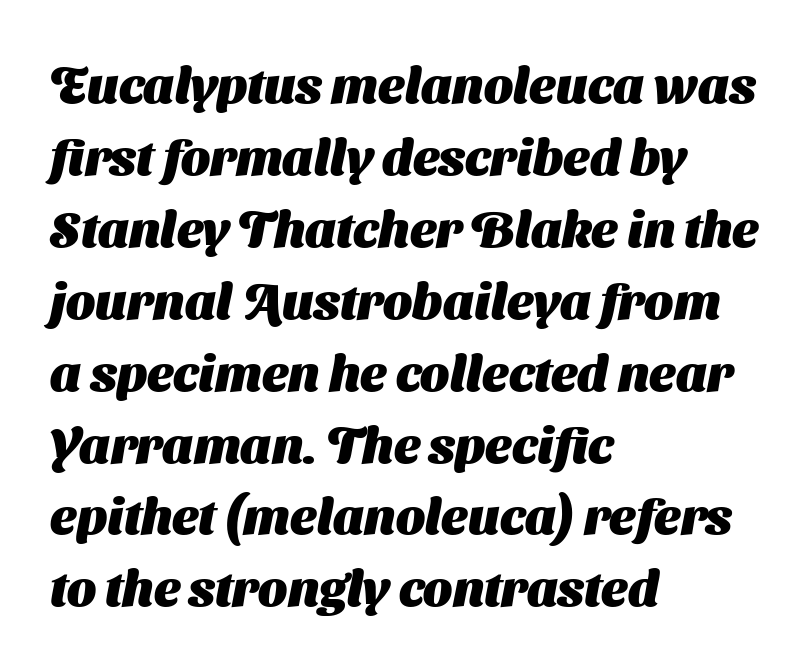
The image shows 51 px heavy sans-serif type; set left-aligned, normal line spacing (1.41x), normal letter spacing, not underlined; medium stroke contrast and a medium x-height.
